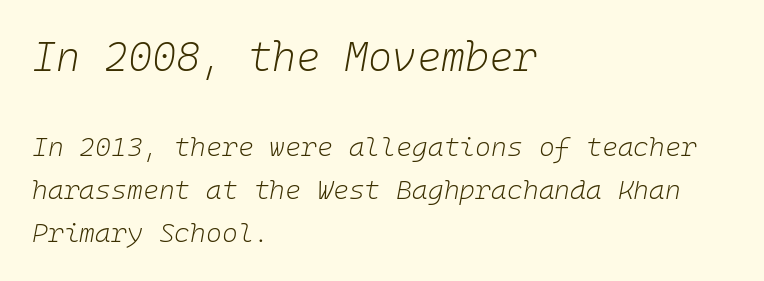
These lines stack with their left ends in a neat column. Of the two passages, the one on top uses the larger point size. Letter spacing: default. This sample has the even, mechanical cadence of fixed-width lettering.
